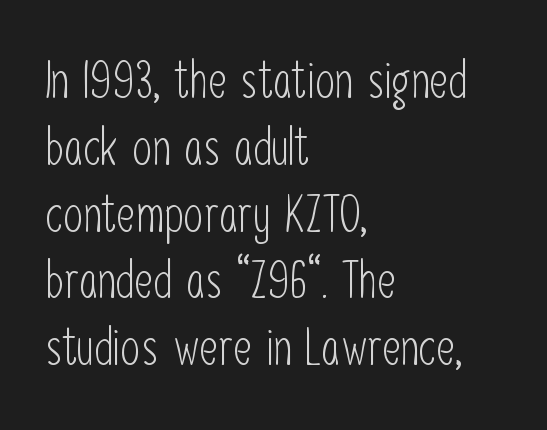
The image shows 51 px light, condensed sans-serif type, upright; set left-aligned, normal line spacing (1.31x), normal letter spacing, not underlined; low stroke contrast and a medium x-height.
